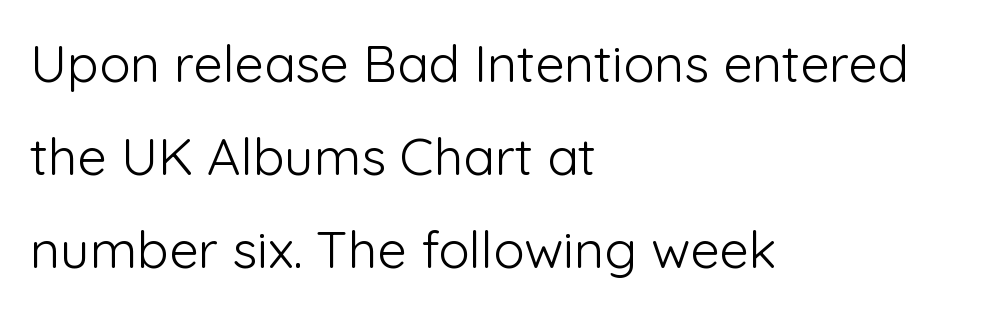
Q: Is the text bold? A: No.
Q: Is the text italic (slanted)? A: No, it is upright.
Q: Is the typeface a serif or a sans-serif typeface? A: Sans-serif.
Q: Is the text underlined? A: No.
Q: How is the paragraph aligned? A: Left-aligned.
Q: Is the spacing between letters normal or unusually wide? A: Normal.
Q: Width (condensed, normal, or wide)? A: Normal.
Q: Stroke contrast? A: Low.
Q: x-height? A: Medium.
Q: Monospaced? A: No.
